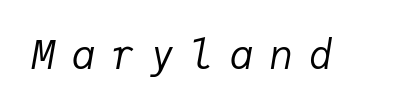
The passage shown is typed in a monospace face where columns stay perfectly aligned. The passage shown has open, widely tracked lettering throughout. Notice how the stems are inclined rather than vertical — that's the hallmark of italics. Descenders are the only things crossing below the line. A quiet, ordinary-to-light weight characterises the typeface.
